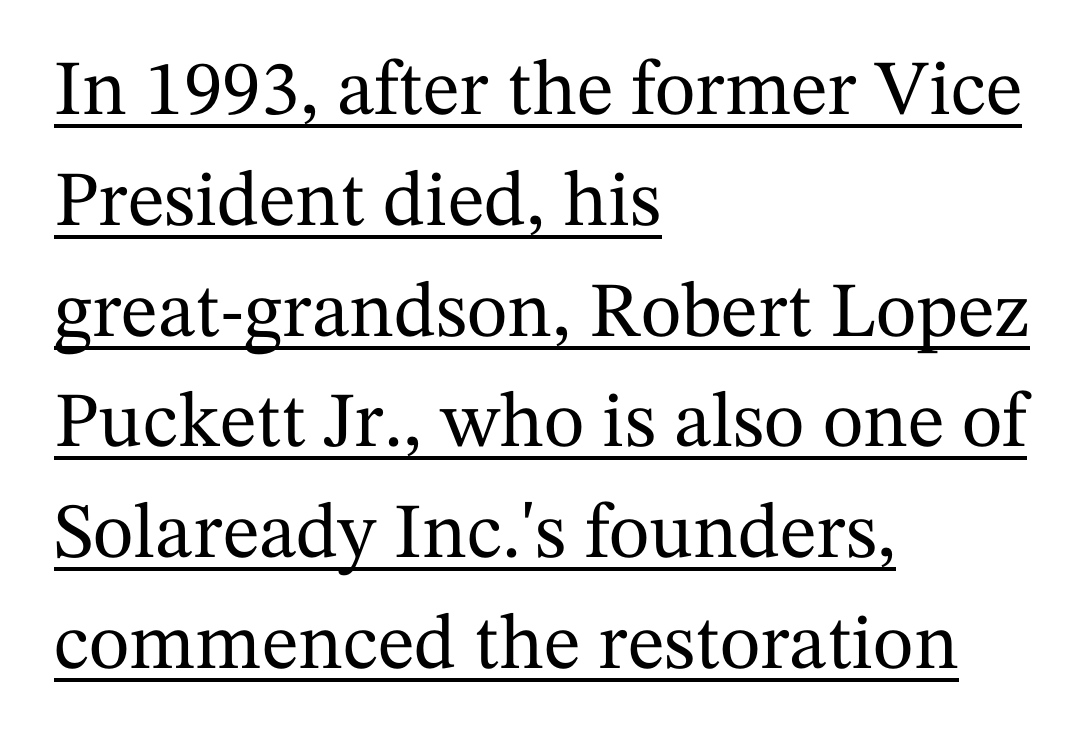
The image shows 78 px serif type, upright; set left-aligned, normal line spacing (1.42x), normal letter spacing, underlined; medium stroke contrast and a medium x-height.
